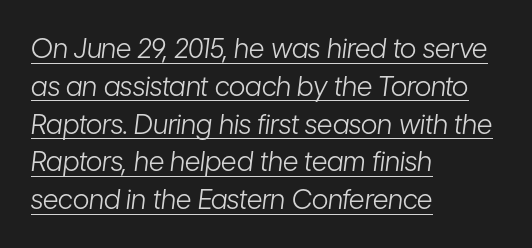
Q: Is the text bold? A: No.
Q: Is the text italic (slanted)? A: Yes, it leans right by about 7 degrees.
Q: Is the text underlined? A: Yes.
Q: How is the paragraph aligned? A: Left-aligned.
Q: Is the spacing between letters normal or unusually wide? A: Normal.
Q: Is the spacing between lines tight, normal or loose? A: Normal.
